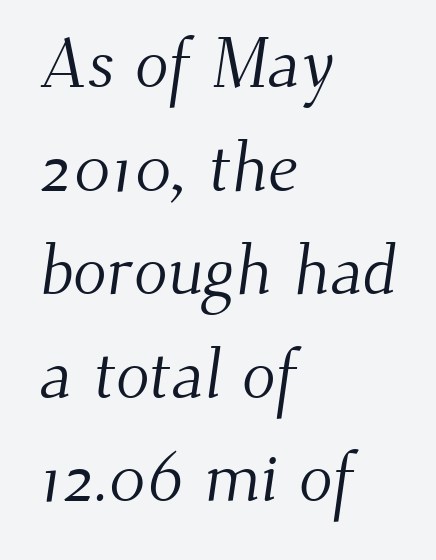
Serifs: yes, visible at the terminals of the letterforms. No extra ink here — the face is not bold. The rendering uses natural spacing where letterforms have individual widths. This block has exactly the height ordinary leading produces. Nobody drew a line under any word here. The passage shown has conventional tracking throughout.
